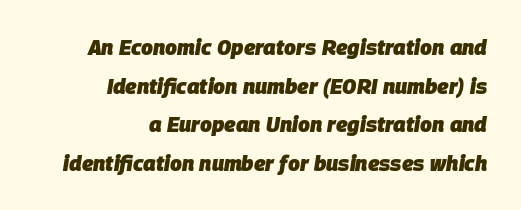
{"italic": "yes", "lean": "right", "slant_degrees": 9, "bold": "yes", "underline": "no", "align": "right", "line_spacing_ratio": 1.84, "letter_spacing": "normal", "letter_spacing_em": 0.0, "glyph_px": 21}
